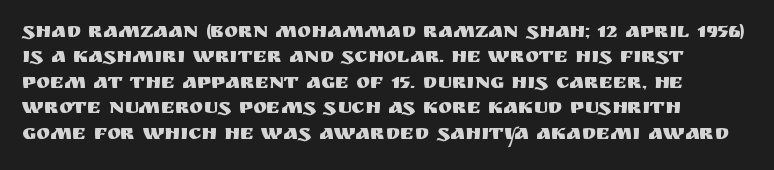
This rendering leaves character spacing at its baseline value. The area under the type is left untouched. The font's upright variant was chosen for this text.
